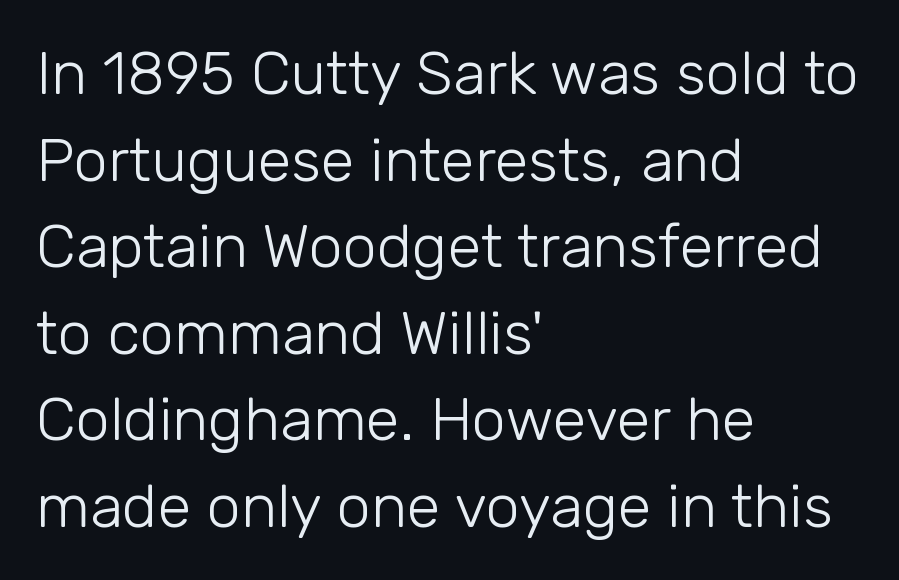
Q: Is the text bold? A: No.
Q: Is the text italic (slanted)? A: No, it is upright.
Q: Is the typeface a serif or a sans-serif typeface? A: Sans-serif.
Q: Is the text underlined? A: No.
Q: How is the paragraph aligned? A: Left-aligned.
Q: Is the spacing between letters normal or unusually wide? A: Normal.
Q: Is the spacing between lines tight, normal or loose? A: Normal.
Q: Width (condensed, normal, or wide)? A: Normal.
Q: Stroke contrast? A: Low.
Q: x-height? A: Medium.
Q: Monospaced? A: No.
